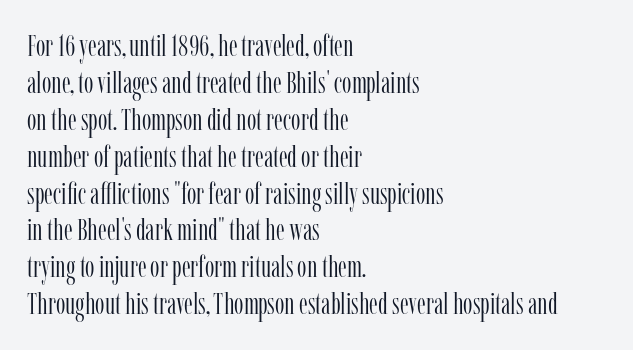
The zone under the glyphs is completely vacant. A classic flush-left, rag-right setting is used for this passage. The text was rendered using a seriffed face with decorative stroke endings. The specimen reads as upright at a glance. Each letter keeps its own natural width here, so spacing adapts to shape.
